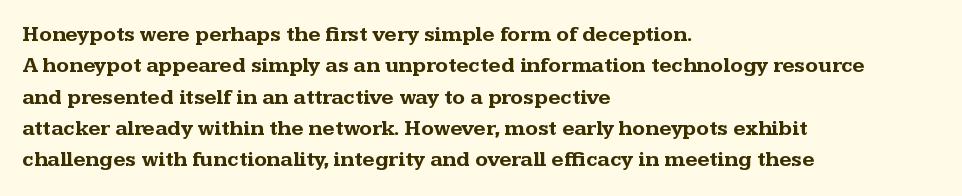
Q: Is the text bold? A: Yes.
Q: Is the text italic (slanted)? A: No, it is upright.
Q: Is the text underlined? A: No.
Q: How is the paragraph aligned? A: Left-aligned.
Q: Is the spacing between letters normal or unusually wide? A: Normal.
Q: Is the spacing between lines tight, normal or loose? A: Normal.
